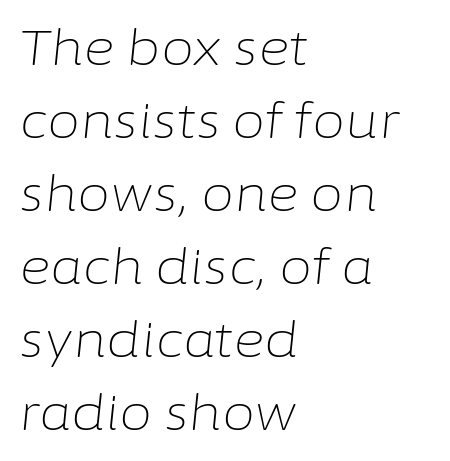
{"italic": "yes", "lean": "right", "slant_degrees": 6, "bold": "no", "weight": "light", "width": "normal", "stroke_contrast": "low", "x_height": "medium", "monospaced": "no", "underline": "no", "align": "left", "line_spacing": "normal", "line_spacing_ratio": 1.52, "letter_spacing": "normal", "letter_spacing_em": 0.0, "glyph_px": 48}
